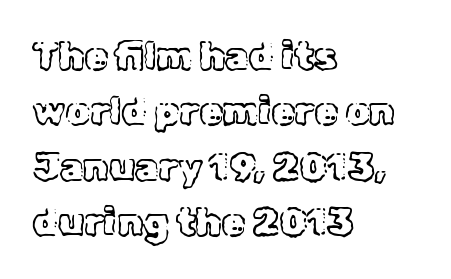
Q: Is the text italic (slanted)? A: No, it is upright.
Q: Is the text underlined? A: No.
Q: How is the paragraph aligned? A: Left-aligned.
Q: Is the spacing between letters normal or unusually wide? A: Normal.
Q: Is the spacing between lines tight, normal or loose? A: Normal.
Q: Width (condensed, normal, or wide)? A: Normal.
Q: x-height? A: Medium.
Q: Monospaced? A: No.
